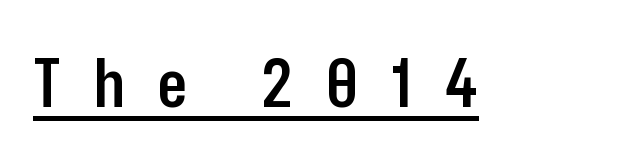
{"serif": "no", "italic": "no", "bold": "semi", "weight": "semibold", "width": "condensed", "stroke_contrast": "low", "x_height": "medium", "monospaced": "no", "underline": "yes", "letter_spacing": "wide", "letter_spacing_em": 0.5, "glyph_px": 67}
